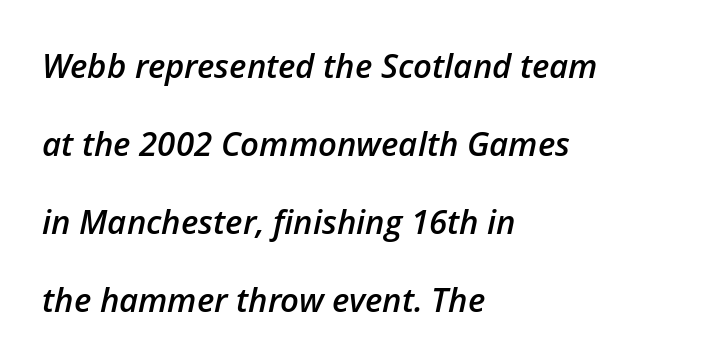
Q: Is the text bold? A: Semi-bold.
Q: Is the text italic (slanted)? A: Yes, it leans right by about 12 degrees.
Q: Is the text underlined? A: No.
Q: How is the paragraph aligned? A: Left-aligned.
Q: Is the spacing between letters normal or unusually wide? A: Normal.
Q: Is the spacing between lines tight, normal or loose? A: Loose.
Q: Width (condensed, normal, or wide)? A: Normal.
Q: Stroke contrast? A: Low.
Q: x-height? A: Medium.
Q: Monospaced? A: No.
